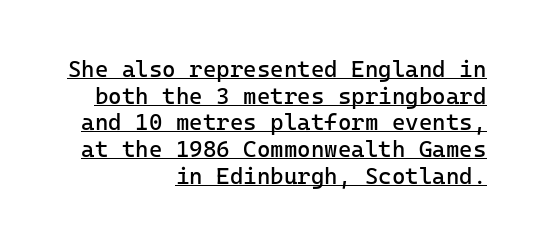
The image shows 23 px text type, upright; set right-aligned, line spacing 1.16x, normal letter spacing, underlined.
